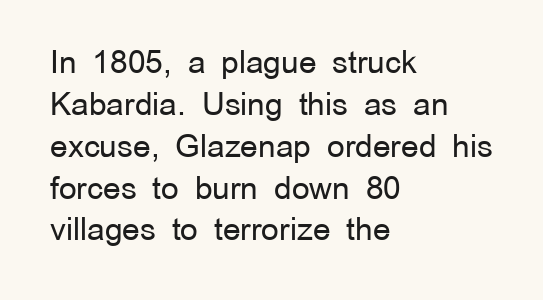
The horizontal fit of the characters is conventional and even. Nobody drew a line under any word here. Honestly, the row spacing looks completely unremarkable. A light-to-regular cut is what we see here. One-word summary of the alignment: left.
